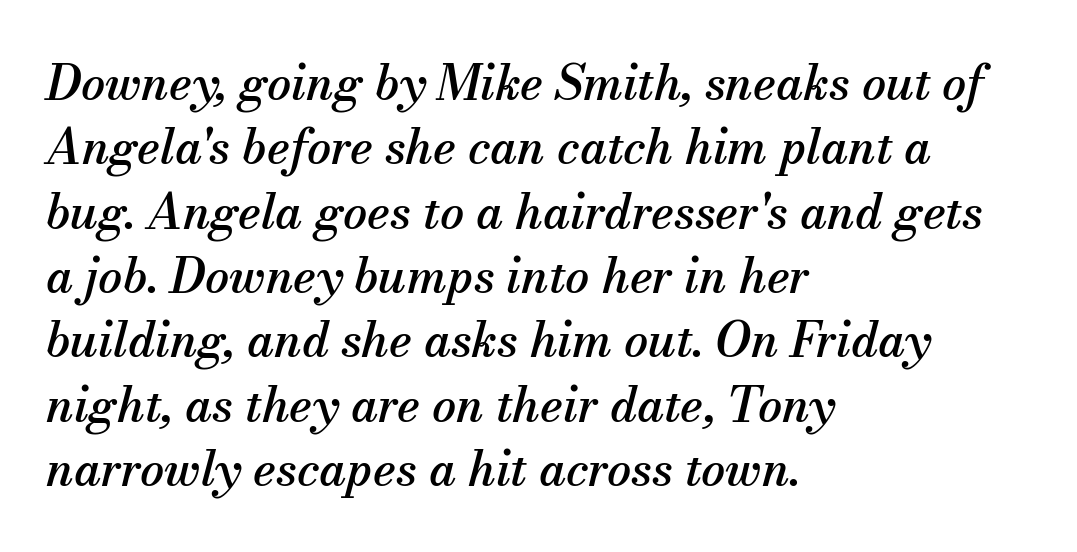
Q: Is the text italic (slanted)? A: Yes, it leans right by about 13 degrees.
Q: Is the typeface a serif or a sans-serif typeface? A: Serif.
Q: Is the text underlined? A: No.
Q: How is the paragraph aligned? A: Left-aligned.
Q: Is the spacing between letters normal or unusually wide? A: Normal.
Q: Is the spacing between lines tight, normal or loose? A: Normal.
Q: Width (condensed, normal, or wide)? A: Normal.
Q: Stroke contrast? A: Medium.
Q: x-height? A: Small.
Q: Monospaced? A: No.
